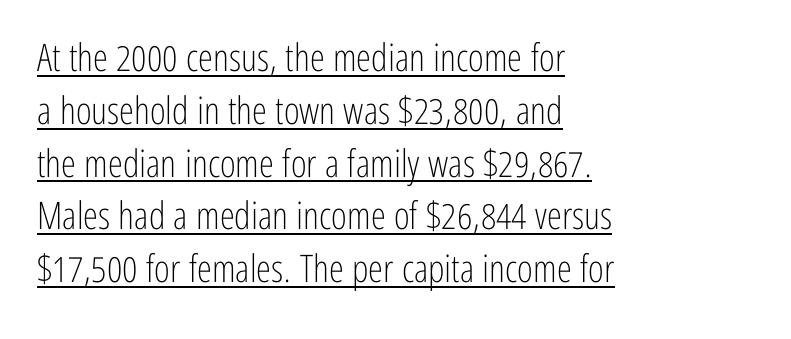
The type is set solid horizontally, with unmodified tracking. Leading matches the norm, producing a regular column. The passage shown is typed in a proportional face where columns would drift. In CSS terms this would be text-align: left. The letters carry no serifs — their stems end cleanly without finishing strokes. Notice how a bar underscores the lettering throughout.
